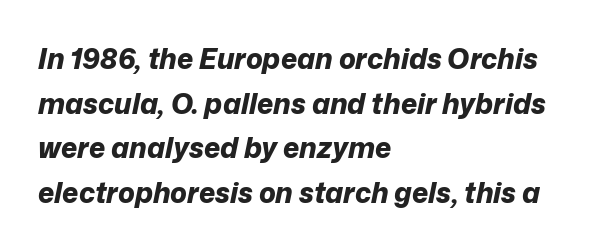
Q: Is the text bold? A: Yes.
Q: Is the text italic (slanted)? A: Yes, it leans right by about 12 degrees.
Q: Is the text underlined? A: No.
Q: How is the paragraph aligned? A: Left-aligned.
Q: Is the spacing between letters normal or unusually wide? A: Normal.
Q: Is the spacing between lines tight, normal or loose? A: Normal.
Q: Width (condensed, normal, or wide)? A: Normal.
Q: Stroke contrast? A: Low.
Q: x-height? A: Medium.
Q: Monospaced? A: No.
